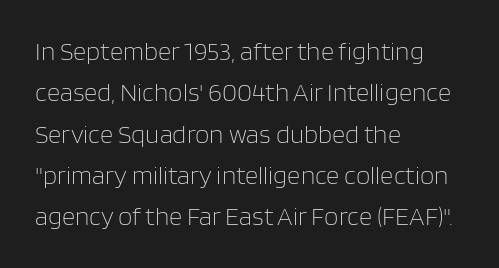
Q: Is the text bold? A: No.
Q: Is the text italic (slanted)? A: No, it is upright.
Q: Is the text underlined? A: No.
Q: How is the paragraph aligned? A: Left-aligned.
Q: Is the spacing between letters normal or unusually wide? A: Normal.
Q: Is the spacing between lines tight, normal or loose? A: Normal.
